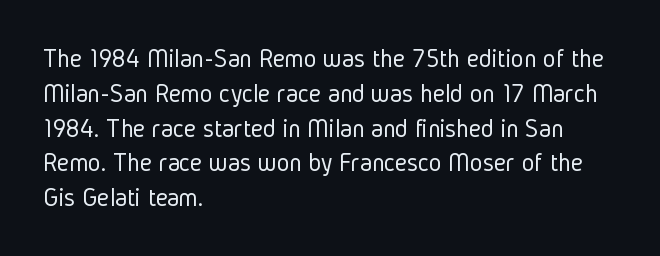
Q: Is the text bold? A: No.
Q: Is the text italic (slanted)? A: No, it is upright.
Q: Is the text underlined? A: No.
Q: How is the paragraph aligned? A: Left-aligned.
Q: Is the spacing between letters normal or unusually wide? A: Normal.
Q: Is the spacing between lines tight, normal or loose? A: Normal.
